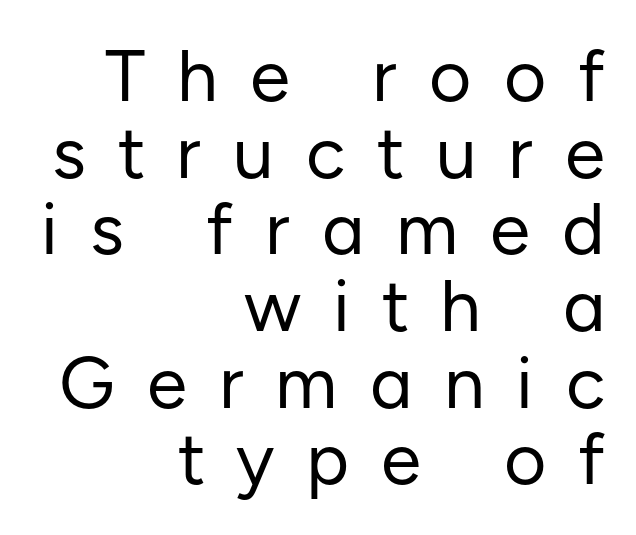
The image shows 73 px regular-weight sans-serif type, upright; set right-aligned, tight line spacing (1.05x), unusually wide letter spacing (+0.44 em), not underlined; low stroke contrast and a medium x-height.
